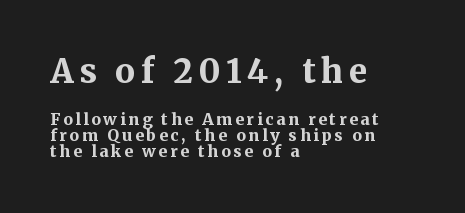
{"serif": "yes", "italic": "no", "bold": "yes", "weight": "bold", "width": "normal", "stroke_contrast": "medium", "x_height": "medium", "monospaced": "no", "underline": "no", "align": "left", "line_spacing": "tight", "line_spacing_ratio": 1.0, "larger_block": "first", "size_ratio": 2.06, "glyph_px": 33}
